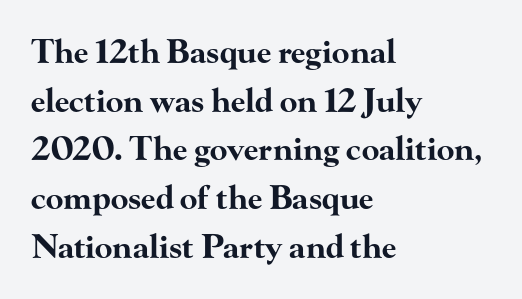
{"serif": "yes", "italic": "no", "bold": "yes", "weight": "bold", "width": "wide", "stroke_contrast": "high", "x_height": "small", "monospaced": "no", "underline": "no", "align": "left", "line_spacing": "normal", "line_spacing_ratio": 1.52, "letter_spacing": "normal", "letter_spacing_em": 0.0, "glyph_px": 32}
